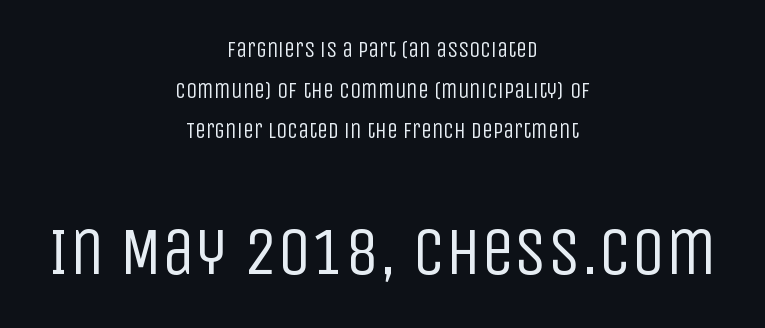
The image shows 67 px regular-weight, condensed sans-serif type, upright; set centered, line spacing 1.85x, normal letter spacing, not underlined; the second (bottom) block is 3.05x larger; low stroke contrast and a large x-height.
